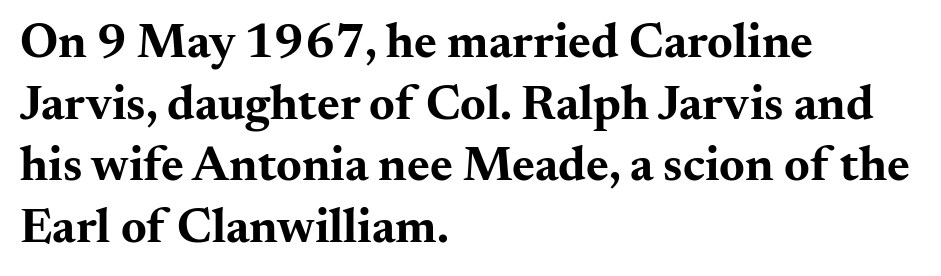
{"serif": "yes", "italic": "no", "bold": "yes", "weight": "bold", "width": "wide", "stroke_contrast": "medium", "x_height": "small", "monospaced": "no", "underline": "no", "align": "left", "line_spacing": "normal", "line_spacing_ratio": 1.26, "letter_spacing": "normal", "letter_spacing_em": 0.0, "glyph_px": 49}
